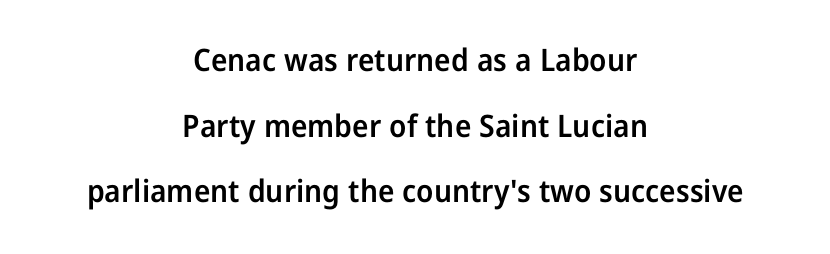
Students, note that the glyphs here touch the page at normal intervals. This is roman type, the default non-slanted kind. A clean baseline with only descenders dipping below it. Weight check: semibold — heavier than regular, not quite bold. In terms of letterform style, serifs are entirely absent. Notice how the passage keeps no hard edge, just a central spine.
